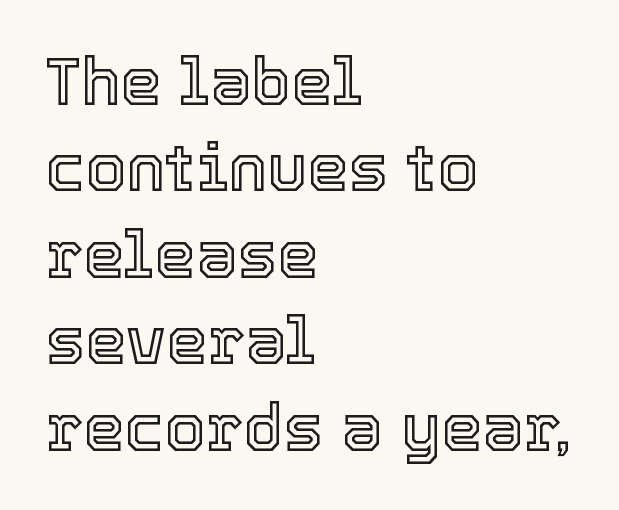
The image shows 66 px text type, upright; set left-aligned, normal line spacing (1.31x), normal letter spacing, not underlined; a medium x-height.
